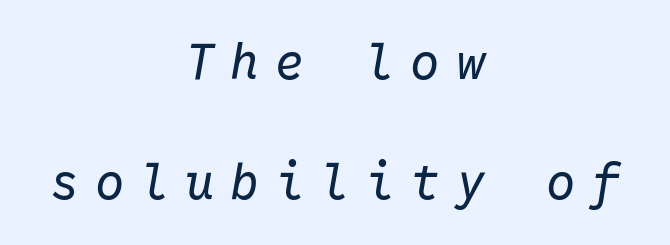
{"italic": "yes", "lean": "right", "slant_degrees": 10, "bold": "no", "weight": "regular", "width": "normal", "stroke_contrast": "low", "x_height": "medium", "monospaced": "yes", "underline": "no", "align": "center", "line_spacing": "loose", "line_spacing_ratio": 2.44, "letter_spacing": "wide", "letter_spacing_em": 0.32, "glyph_px": 49}
